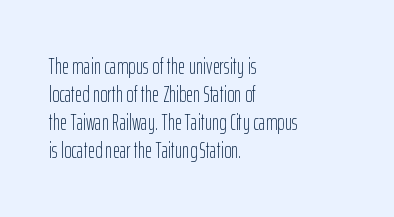
The image shows 22 px text type, upright; set left-aligned, normal line spacing (1.27x), normal letter spacing, not underlined.
